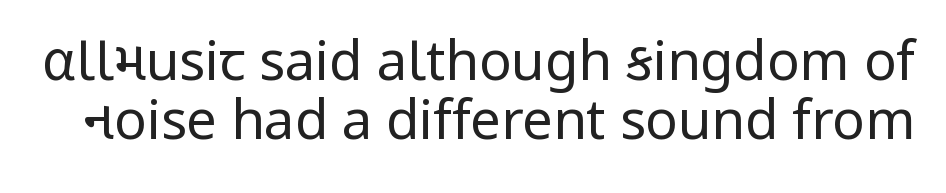
Q: Is the text bold? A: No.
Q: Is the text italic (slanted)? A: No, it is upright.
Q: Is the typeface a serif or a sans-serif typeface? A: Sans-serif.
Q: Is the text underlined? A: No.
Q: Is the spacing between letters normal or unusually wide? A: Normal.
Q: Is the spacing between lines tight, normal or loose? A: Tight.
Q: Width (condensed, normal, or wide)? A: Normal.
Q: Stroke contrast? A: Low.
Q: x-height? A: Medium.
Q: Monospaced? A: No.
